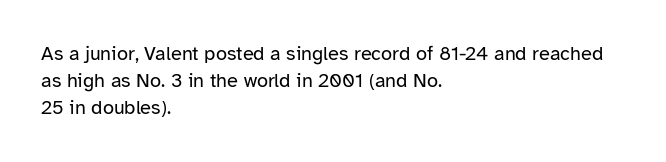
The image shows 20 px text type, upright; set left-aligned, normal line spacing (1.36x), normal letter spacing, not underlined.
